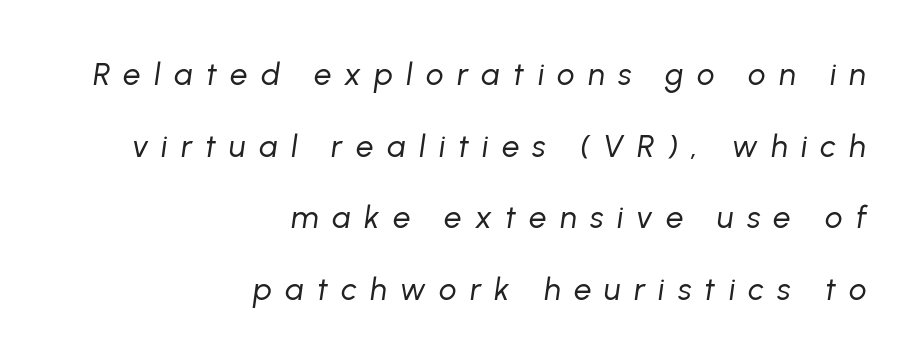
Do the characters align in a grid? No, the font is proportional. Stems here are at most as thick as an everyday book face. Look at the tracking — it's clearly loosened, letters drifting apart. Anything drawn beneath the words? Only blank space.
